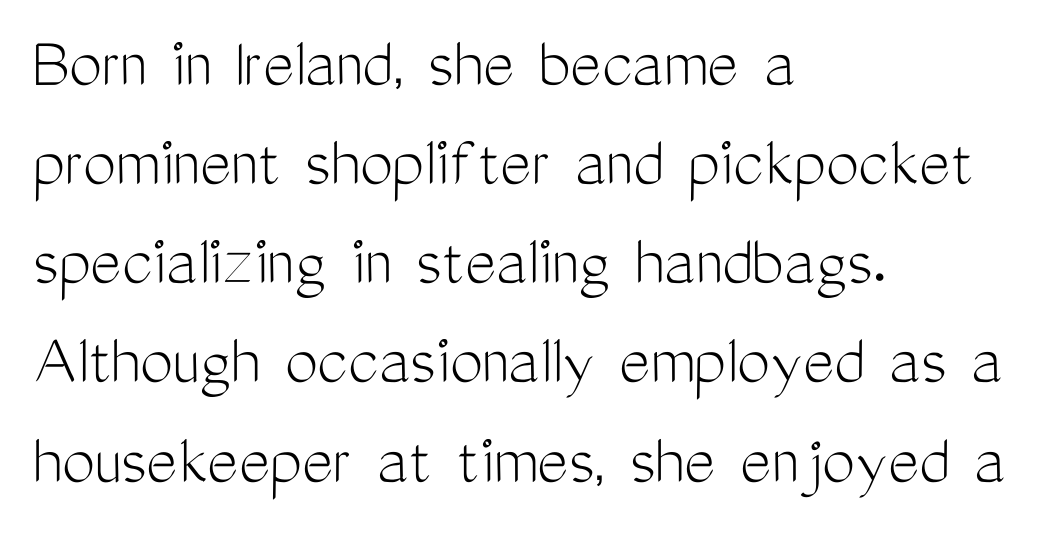
Q: Is the text bold? A: No.
Q: Is the text italic (slanted)? A: No, it is upright.
Q: Is the typeface a serif or a sans-serif typeface? A: Sans-serif.
Q: Is the text underlined? A: No.
Q: How is the paragraph aligned? A: Left-aligned.
Q: Is the spacing between letters normal or unusually wide? A: Normal.
Q: Is the spacing between lines tight, normal or loose? A: Normal.
Q: Width (condensed, normal, or wide)? A: Condensed.
Q: Stroke contrast? A: Medium.
Q: x-height? A: Medium.
Q: Monospaced? A: No.
